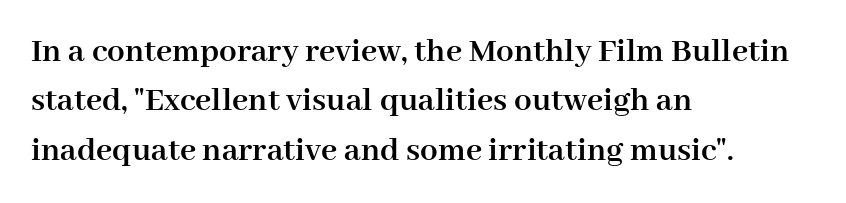
{"serif": "yes", "italic": "no", "bold": "yes", "weight": "semibold", "width": "normal", "stroke_contrast": "high", "x_height": "medium", "monospaced": "no", "underline": "no", "align": "left", "line_spacing": "normal", "line_spacing_ratio": 1.41, "letter_spacing": "normal", "letter_spacing_em": 0.0, "glyph_px": 35}
